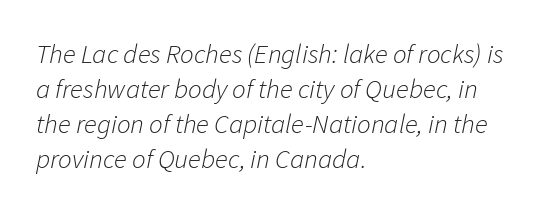
Has an underline been added? It has not. The rendering keeps characters at their native spacing. Vertically, the passage feels balanced, rows spaced as you'd expect. Designer's note — italics engaged. Weight class: somewhere from thin through regular. This sample is left-justified, so line endings fall wherever the words run out.
